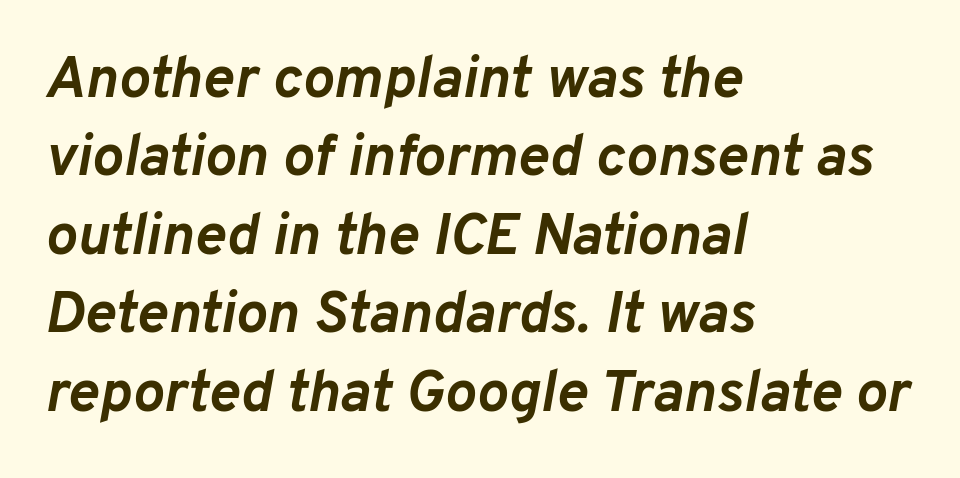
The image shows 59 px semibold type, italic (leaning right); set left-aligned, normal line spacing (1.33x), normal letter spacing, not underlined; low stroke contrast and a medium x-height.
